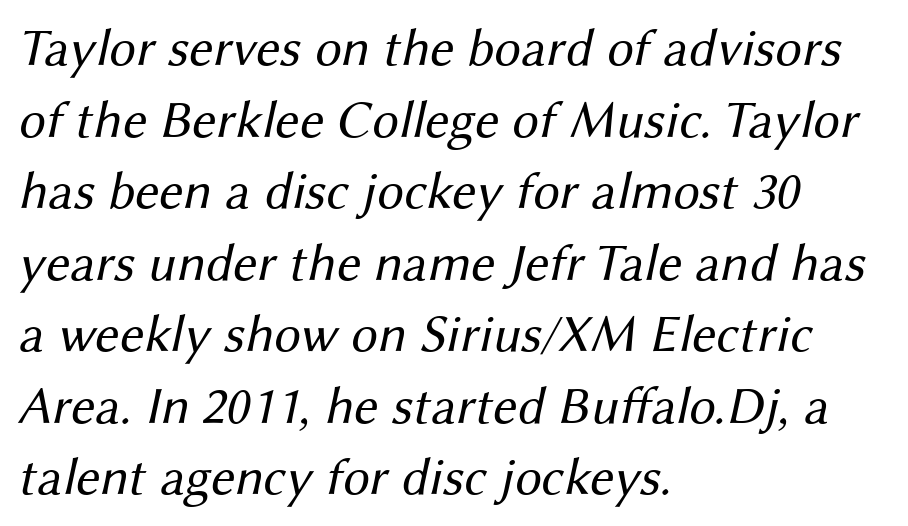
Q: Is the text bold? A: No.
Q: Is the typeface a serif or a sans-serif typeface? A: Sans-serif.
Q: Is the text underlined? A: No.
Q: How is the paragraph aligned? A: Left-aligned.
Q: Is the spacing between letters normal or unusually wide? A: Normal.
Q: Is the spacing between lines tight, normal or loose? A: Normal.
Q: Width (condensed, normal, or wide)? A: Normal.
Q: Stroke contrast? A: Medium.
Q: x-height? A: Medium.
Q: Monospaced? A: No.
